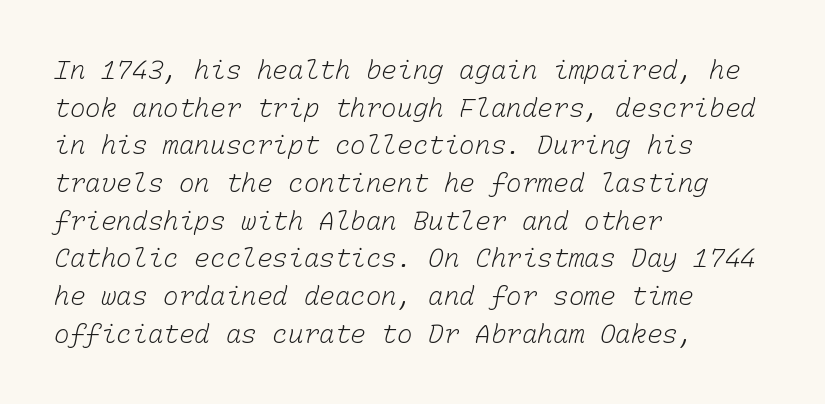
Q: Is the text bold? A: No.
Q: Is the text underlined? A: No.
Q: How is the paragraph aligned? A: Left-aligned.
Q: Is the spacing between letters normal or unusually wide? A: Normal.
Q: Is the spacing between lines tight, normal or loose? A: Normal.
